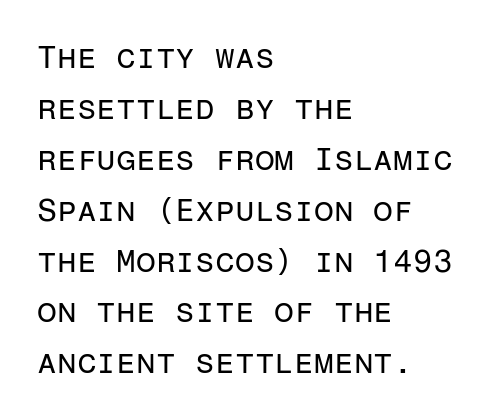
The gaps between neighbouring characters are ordinary and unremarkable. No letter is thick-stroked: the sample isn't bold. Does the copy run flush right? No — it runs flush left. The strip under each line holds only bare page. Ascenders rise straight up at ninety degrees.
